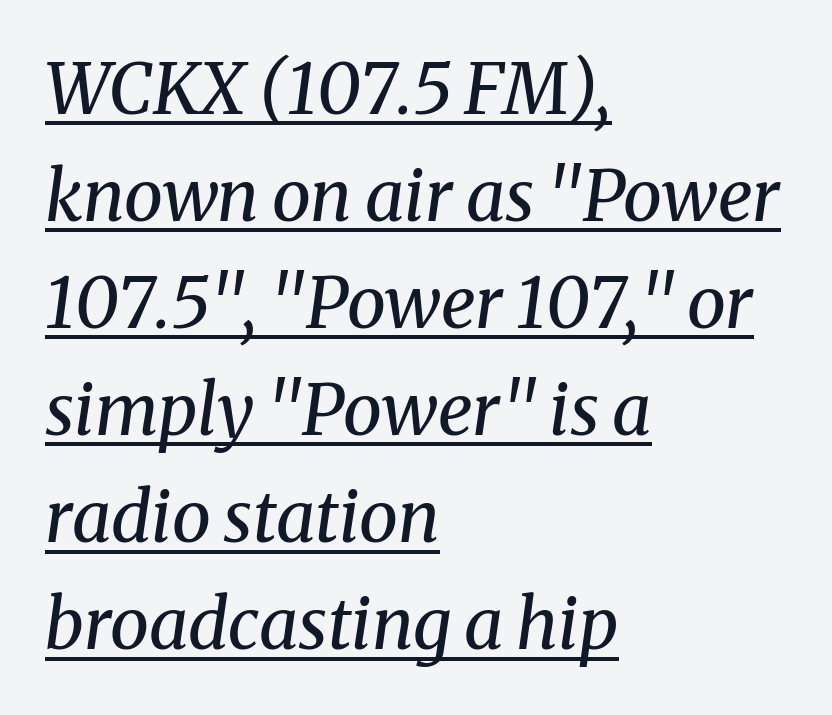
{"serif": "yes", "italic": "yes", "lean": "right", "slant_degrees": 8, "bold": "no", "weight": "regular", "width": "normal", "stroke_contrast": "medium", "x_height": "medium", "monospaced": "no", "underline": "yes", "align": "left", "line_spacing": "normal", "line_spacing_ratio": 1.53, "letter_spacing": "normal", "letter_spacing_em": 0.0, "glyph_px": 70}
